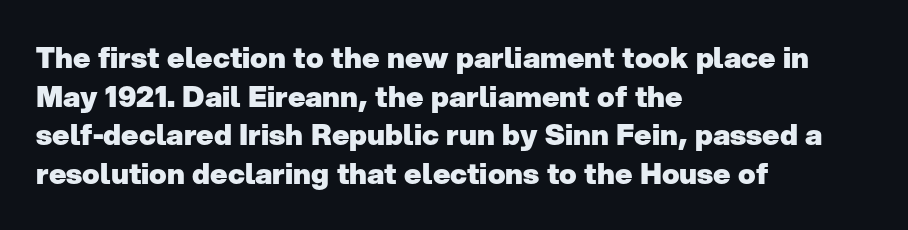
{"serif": "no", "italic": "no", "bold": "yes", "weight": "heavy", "width": "normal", "stroke_contrast": "low", "x_height": "medium", "monospaced": "no", "underline": "no", "align": "left", "line_spacing": "normal", "line_spacing_ratio": 1.33, "letter_spacing": "normal", "letter_spacing_em": 0.0, "glyph_px": 29}
